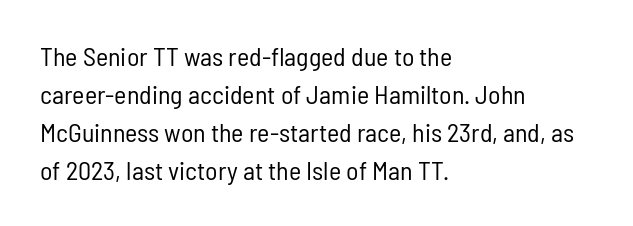
Q: Is the text bold? A: No.
Q: Is the text italic (slanted)? A: No, it is upright.
Q: Is the text underlined? A: No.
Q: How is the paragraph aligned? A: Left-aligned.
Q: Is the spacing between letters normal or unusually wide? A: Normal.
Q: Is the spacing between lines tight, normal or loose? A: Normal.
